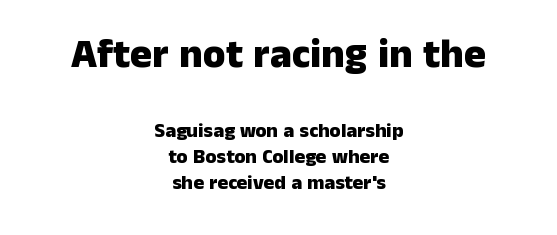
Q: Is the text bold? A: Yes.
Q: Is the text italic (slanted)? A: No, it is upright.
Q: Is the typeface a serif or a sans-serif typeface? A: Sans-serif.
Q: Is the text underlined? A: No.
Q: How is the paragraph aligned? A: Centered.
Q: Is the spacing between letters normal or unusually wide? A: Normal.
Q: Is the spacing between lines tight, normal or loose? A: Normal.
Q: Which block of text is set in a larger size, the first (top) or the second (bottom)? A: The first (top) one.
Q: Width (condensed, normal, or wide)? A: Normal.
Q: Stroke contrast? A: Low.
Q: x-height? A: Medium.
Q: Monospaced? A: No.
